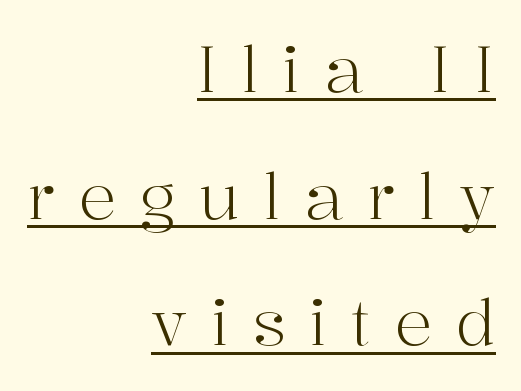
Q: Is the text bold? A: No.
Q: Is the text italic (slanted)? A: No, it is upright.
Q: Is the typeface a serif or a sans-serif typeface? A: Serif.
Q: Is the text underlined? A: Yes.
Q: How is the paragraph aligned? A: Right-aligned.
Q: Is the spacing between letters normal or unusually wide? A: Unusually wide.
Q: Is the spacing between lines tight, normal or loose? A: Loose.
Q: Width (condensed, normal, or wide)? A: Normal.
Q: Stroke contrast? A: High.
Q: x-height? A: Medium.
Q: Monospaced? A: No.
